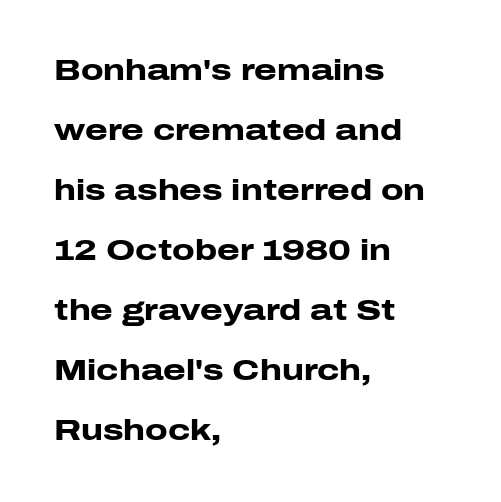
Q: Is the text bold? A: Yes.
Q: Is the text italic (slanted)? A: No, it is upright.
Q: Is the typeface a serif or a sans-serif typeface? A: Sans-serif.
Q: Is the text underlined? A: No.
Q: How is the paragraph aligned? A: Left-aligned.
Q: Is the spacing between letters normal or unusually wide? A: Normal.
Q: Is the spacing between lines tight, normal or loose? A: Loose.
Q: Width (condensed, normal, or wide)? A: Wide.
Q: Stroke contrast? A: Low.
Q: x-height? A: Medium.
Q: Monospaced? A: No.
